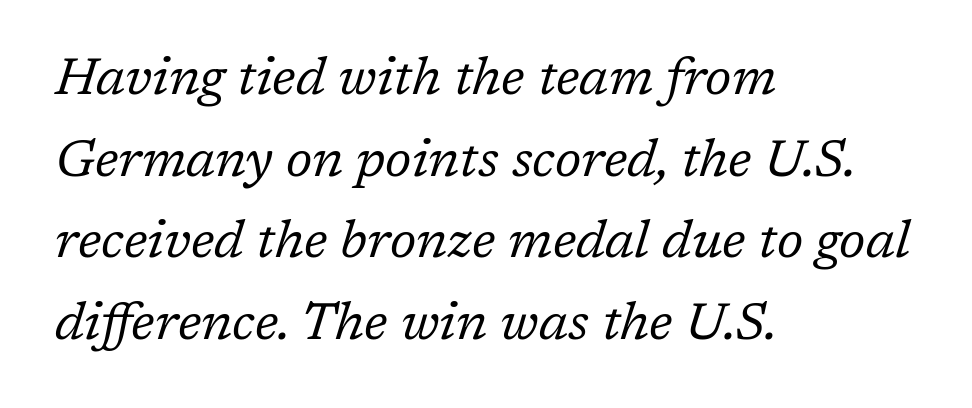
Q: Is the text bold? A: No.
Q: Is the text italic (slanted)? A: Yes, it leans right by about 17 degrees.
Q: Is the typeface a serif or a sans-serif typeface? A: Serif.
Q: Is the text underlined? A: No.
Q: How is the paragraph aligned? A: Left-aligned.
Q: Is the spacing between letters normal or unusually wide? A: Normal.
Q: Is the spacing between lines tight, normal or loose? A: Normal.
Q: Width (condensed, normal, or wide)? A: Normal.
Q: Stroke contrast? A: Low.
Q: x-height? A: Medium.
Q: Monospaced? A: No.
